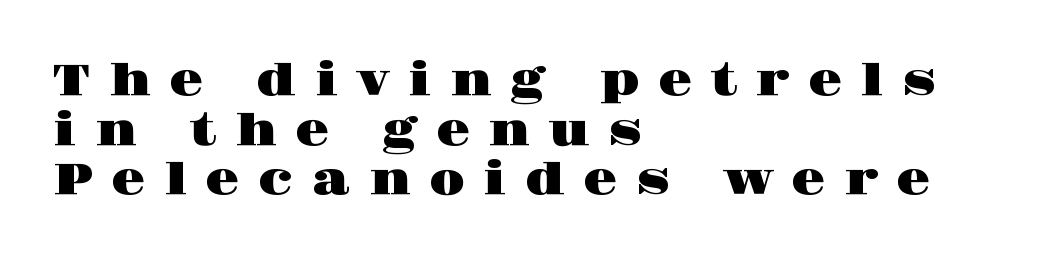
You could only call the tracking loose — the letters float apart. In CSS terms this would be text-align: left. The gap between lines stays unmarked. Every character sits straight up, as roman type does. The face used here is proportionally spaced, like ordinary book or web type.
